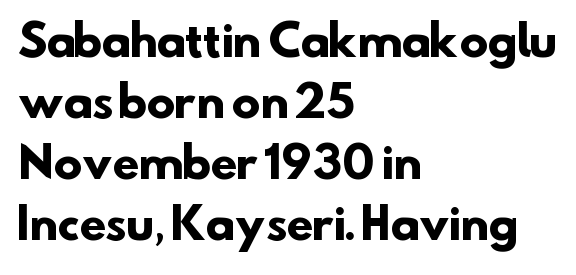
{"serif": "no", "bold": "yes", "weight": "heavy", "width": "normal", "stroke_contrast": "low", "x_height": "small", "monospaced": "no", "underline": "no", "align": "left", "line_spacing": "normal", "line_spacing_ratio": 1.42, "letter_spacing": "normal", "letter_spacing_em": 0.0, "glyph_px": 43}
